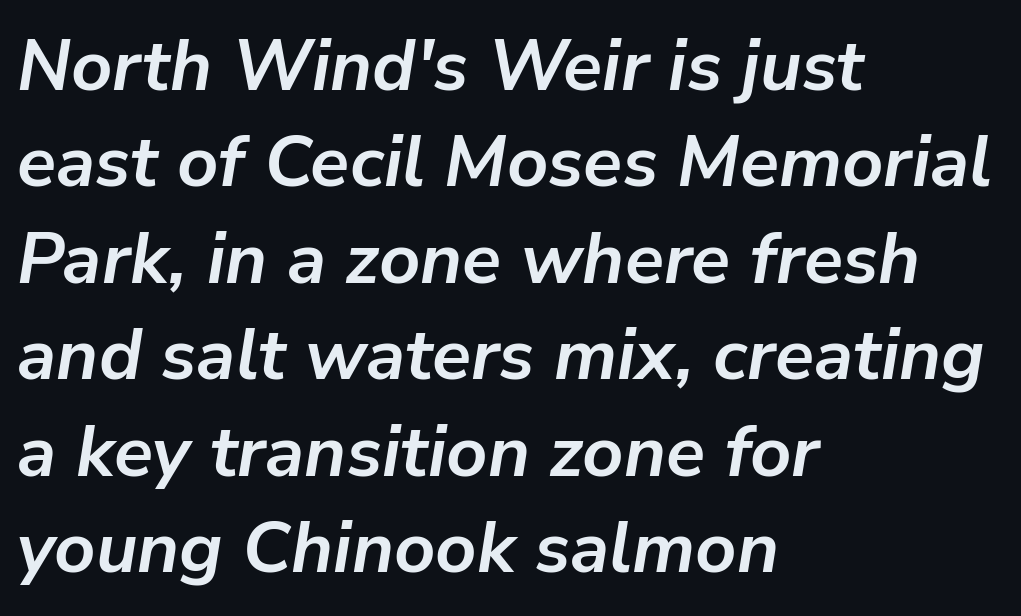
The image shows 72 px semibold type, italic (leaning right); set left-aligned, normal line spacing (1.34x), normal letter spacing, not underlined; low stroke contrast and a medium x-height.
